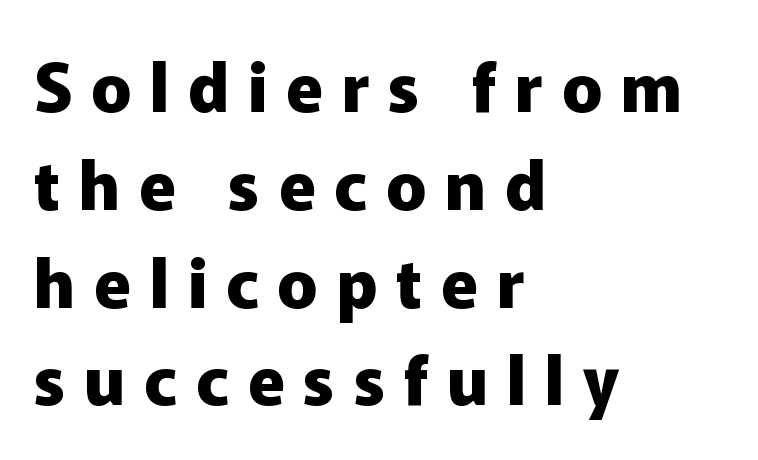
The image shows 67 px heavy sans-serif type, upright; set left-aligned, normal line spacing (1.46x), unusually wide letter spacing (+0.28 em), not underlined; low stroke contrast and a medium x-height.
